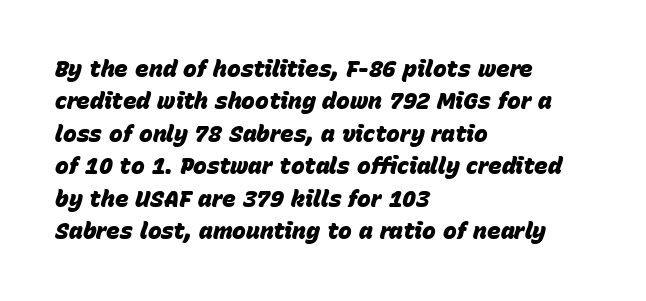
The image shows 23 px bold type, italic (leaning right); set left-aligned, normal line spacing (1.41x), normal letter spacing, not underlined.
